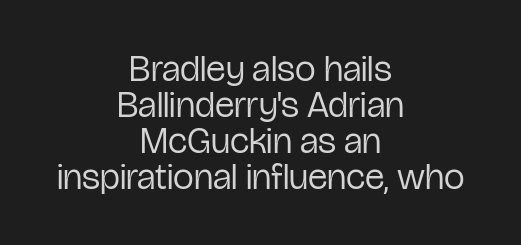
{"serif": "no", "italic": "no", "bold": "no", "weight": "regular", "width": "condensed", "stroke_contrast": "low", "x_height": "medium", "monospaced": "no", "underline": "no", "align": "center", "line_spacing": "tight", "line_spacing_ratio": 0.97, "letter_spacing": "normal", "letter_spacing_em": 0.0, "glyph_px": 37}
